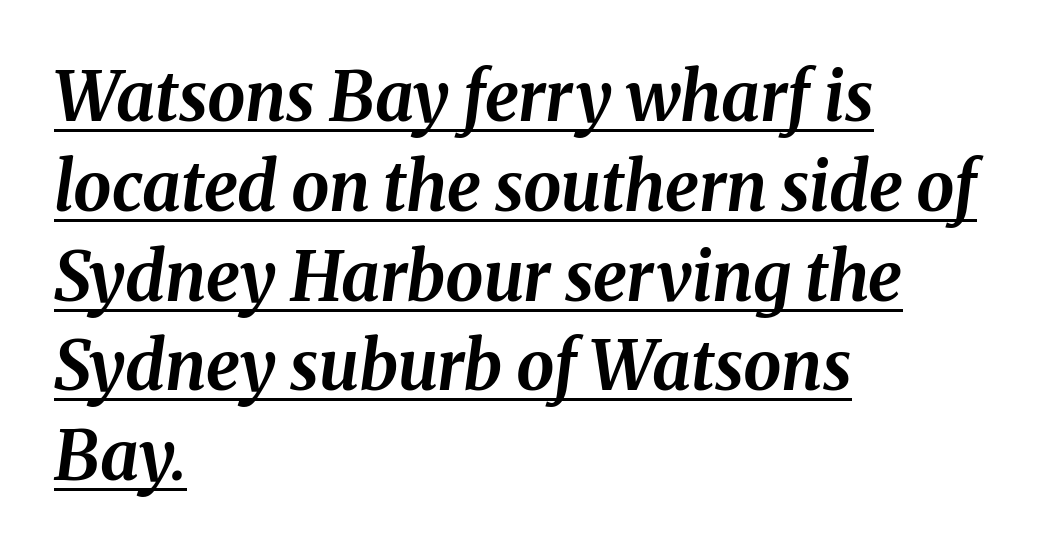
Q: Is the text bold? A: Yes.
Q: Is the text italic (slanted)? A: Yes, it leans right by about 8 degrees.
Q: Is the text underlined? A: Yes.
Q: How is the paragraph aligned? A: Left-aligned.
Q: Is the spacing between letters normal or unusually wide? A: Normal.
Q: Is the spacing between lines tight, normal or loose? A: Normal.
Q: Width (condensed, normal, or wide)? A: Normal.
Q: Stroke contrast? A: Medium.
Q: x-height? A: Medium.
Q: Monospaced? A: No.
